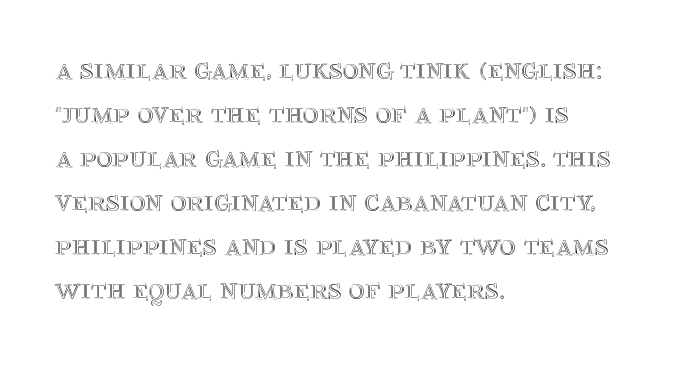
Q: Is the text italic (slanted)? A: No, it is upright.
Q: Is the text underlined? A: No.
Q: How is the paragraph aligned? A: Left-aligned.
Q: Is the spacing between letters normal or unusually wide? A: Normal.
Q: Is the spacing between lines tight, normal or loose? A: Normal.
Q: Width (condensed, normal, or wide)? A: Normal.
Q: x-height? A: Large.
Q: Monospaced? A: No.
